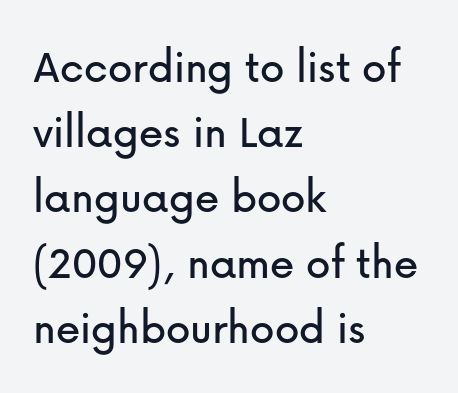
The image shows 49 px sans-serif type, upright; set left-aligned, normal line spacing (1.33x), normal letter spacing, not underlined; low stroke contrast and a medium x-height.
